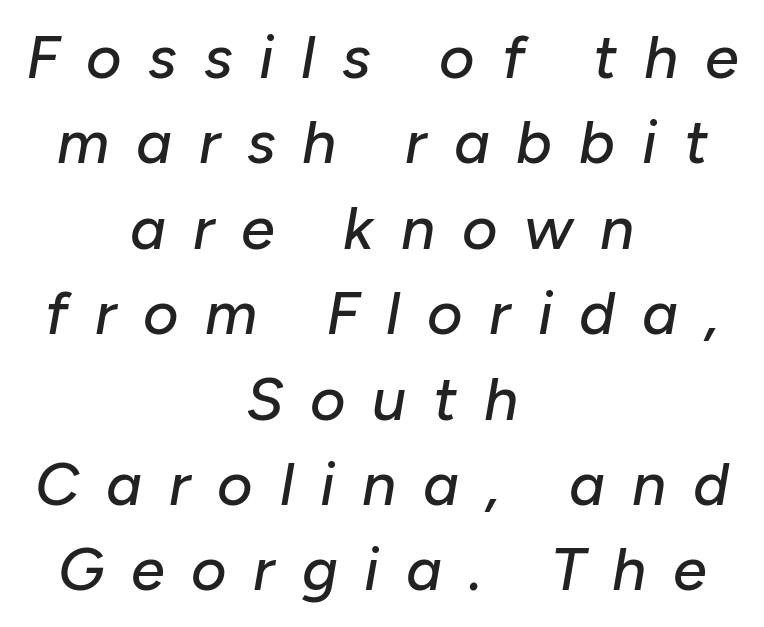
{"italic": "yes", "lean": "right", "slant_degrees": 10, "width": "normal", "stroke_contrast": "low", "x_height": "medium", "monospaced": "no", "underline": "no", "align": "center", "line_spacing": "normal", "line_spacing_ratio": 1.4, "letter_spacing": "wide", "letter_spacing_em": 0.44, "glyph_px": 61}
